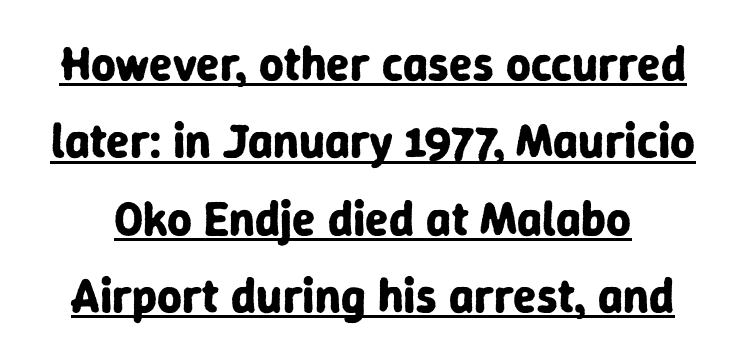
{"serif": "no", "italic": "no", "bold": "yes", "weight": "bold", "width": "normal", "stroke_contrast": "low", "x_height": "medium", "monospaced": "no", "underline": "yes", "line_spacing": "normal", "line_spacing_ratio": 1.61, "letter_spacing": "normal", "letter_spacing_em": 0.0, "glyph_px": 48}
